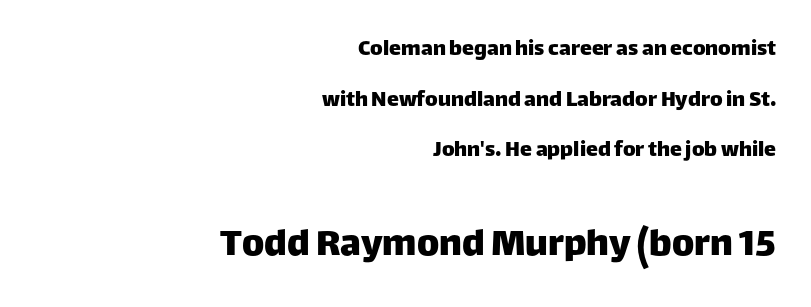
The passage shown begins with its smaller block and ends with its larger one. Quick note: interline space is abundant. This sample uses plain, unmodified letter spacing. Rendered with straight, roman letterforms. Every row of glyphs terminates at an identical x-position on the right.
